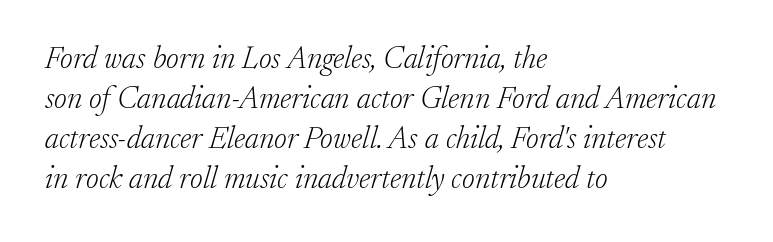
Q: Is the text bold? A: No.
Q: Is the text italic (slanted)? A: Yes, it leans right by about 17 degrees.
Q: Is the typeface a serif or a sans-serif typeface? A: Serif.
Q: Is the text underlined? A: No.
Q: How is the paragraph aligned? A: Left-aligned.
Q: Is the spacing between letters normal or unusually wide? A: Normal.
Q: Is the spacing between lines tight, normal or loose? A: Normal.
Q: Width (condensed, normal, or wide)? A: Normal.
Q: Stroke contrast? A: Low.
Q: x-height? A: Small.
Q: Monospaced? A: No.
